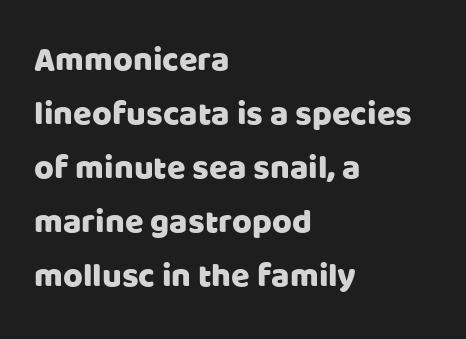
Style check: upright. The paragraph shown leans on its left margin. Think of a printed novel: that variable character pitch is what you see here. The line-height multiplier appears to be the usual default. Any mark beneath the type? The region is blank.
